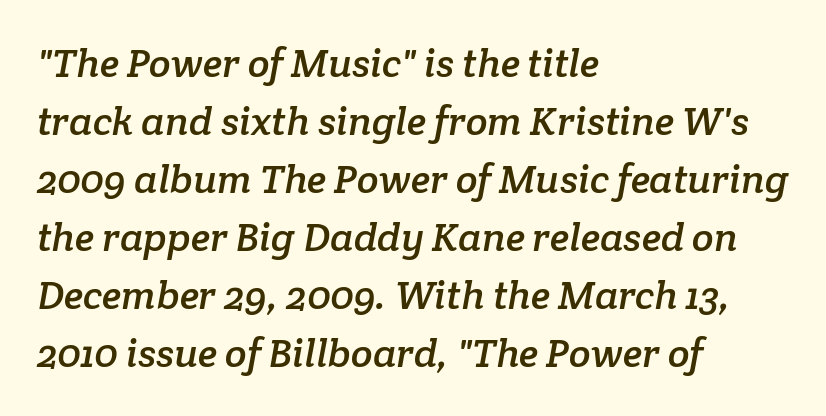
Check the space under the baseline: it is left empty. Note: serifs present on the glyphs. A typesetter would call this zero additional tracking. Here the designer chose a conventional face with non-uniform glyph widths. Short and long lines alike share a common starting point at left. Summary of vertical rhythm: regular, with standard interline spacing.
